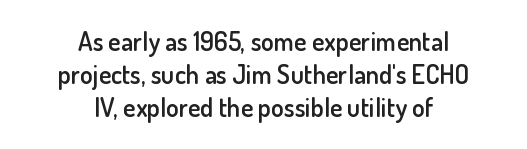
{"italic": "no", "bold": "semi", "underline": "no", "align": "center", "line_spacing": "normal", "line_spacing_ratio": 1.27, "letter_spacing": "normal", "letter_spacing_em": 0.0, "glyph_px": 26}
